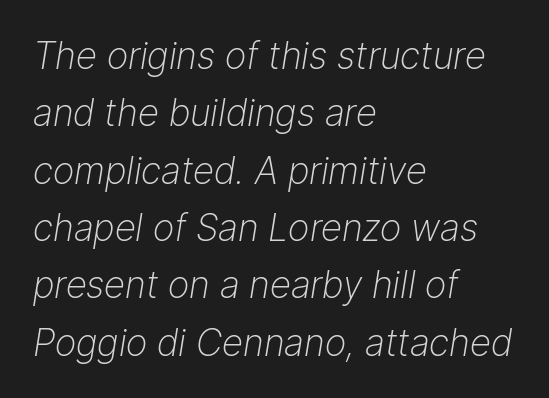
Q: Is the text bold? A: No.
Q: Is the text italic (slanted)? A: Yes, it leans right by about 9 degrees.
Q: Is the text underlined? A: No.
Q: How is the paragraph aligned? A: Left-aligned.
Q: Is the spacing between letters normal or unusually wide? A: Normal.
Q: Is the spacing between lines tight, normal or loose? A: Normal.
Q: Width (condensed, normal, or wide)? A: Normal.
Q: Stroke contrast? A: Low.
Q: x-height? A: Medium.
Q: Monospaced? A: No.
